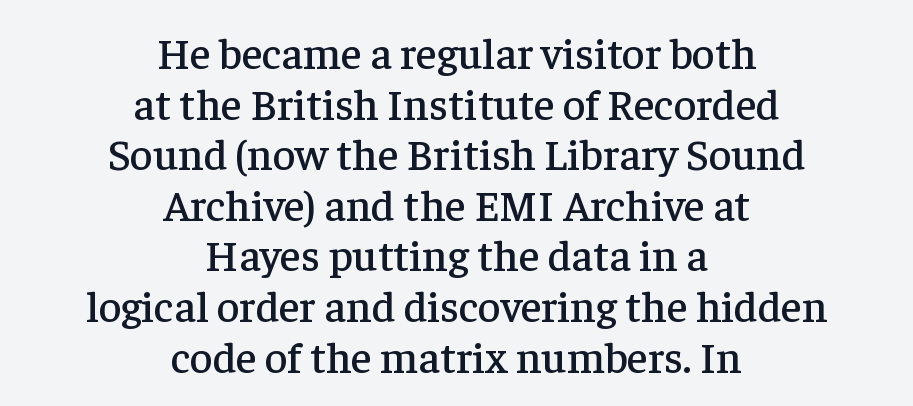
{"serif": "yes", "italic": "no", "width": "normal", "stroke_contrast": "low", "x_height": "medium", "monospaced": "no", "underline": "no", "align": "center", "line_spacing": "tight", "line_spacing_ratio": 1.15, "letter_spacing": "normal", "letter_spacing_em": 0.0, "glyph_px": 44}
